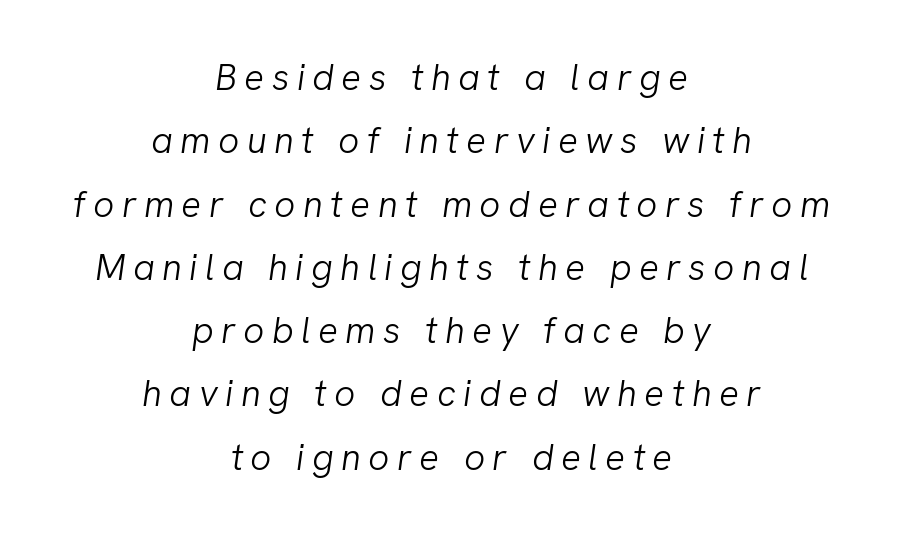
Q: Is the text bold? A: No.
Q: Is the text italic (slanted)? A: Yes, it leans right by about 8 degrees.
Q: Is the text underlined? A: No.
Q: How is the paragraph aligned? A: Centered.
Q: Is the spacing between letters normal or unusually wide? A: Unusually wide.
Q: Width (condensed, normal, or wide)? A: Normal.
Q: Stroke contrast? A: Low.
Q: x-height? A: Medium.
Q: Monospaced? A: No.
